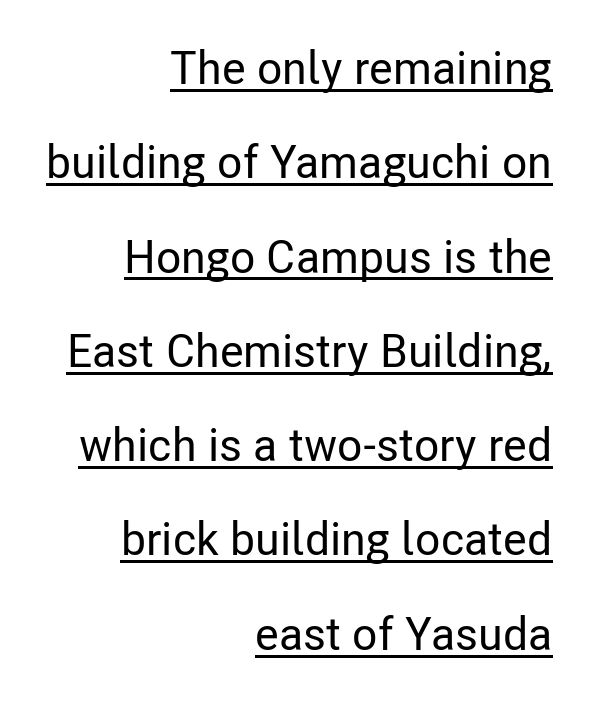
The image shows 46 px condensed sans-serif type, upright; set right-aligned, loose line spacing (2.05x), normal letter spacing, underlined; low stroke contrast and a medium x-height.
